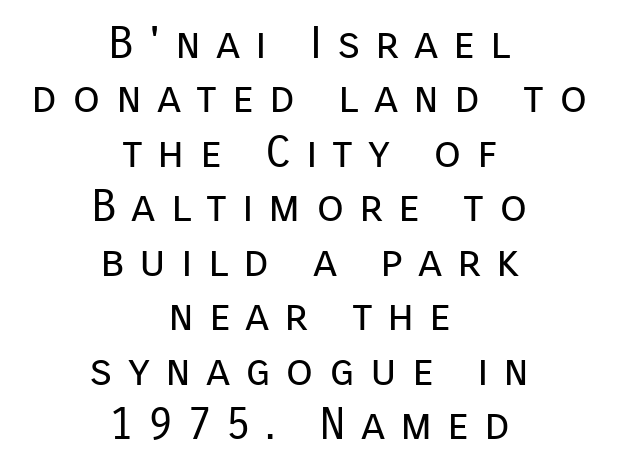
{"serif": "no", "italic": "no", "bold": "no", "weight": "regular", "width": "normal", "stroke_contrast": "low", "x_height": "medium", "monospaced": "no", "underline": "no", "align": "center", "line_spacing_ratio": 1.21, "letter_spacing": "wide", "letter_spacing_em": 0.33, "glyph_px": 45}
